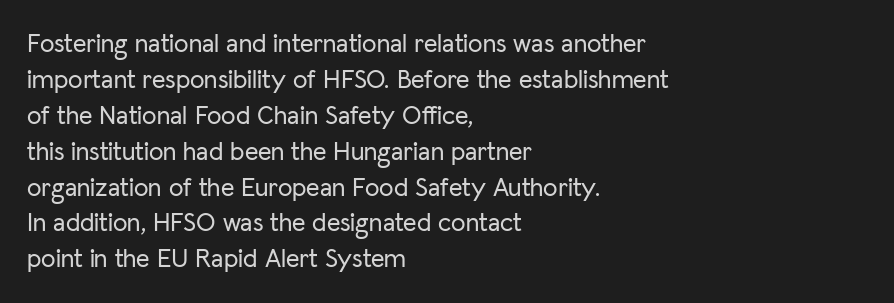
{"italic": "no", "underline": "no", "align": "left", "line_spacing": "normal", "line_spacing_ratio": 1.38, "letter_spacing": "normal", "letter_spacing_em": 0.0, "glyph_px": 26}
